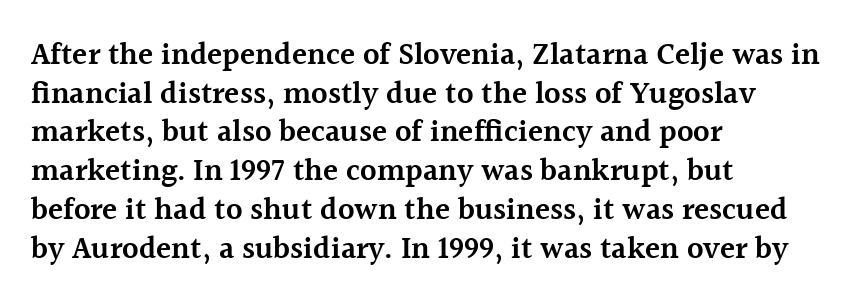
Q: Is the text bold? A: Semi-bold.
Q: Is the text italic (slanted)? A: No, it is upright.
Q: Is the typeface a serif or a sans-serif typeface? A: Serif.
Q: Is the text underlined? A: No.
Q: How is the paragraph aligned? A: Left-aligned.
Q: Is the spacing between letters normal or unusually wide? A: Normal.
Q: Is the spacing between lines tight, normal or loose? A: Normal.
Q: Width (condensed, normal, or wide)? A: Normal.
Q: x-height? A: Medium.
Q: Monospaced? A: No.
